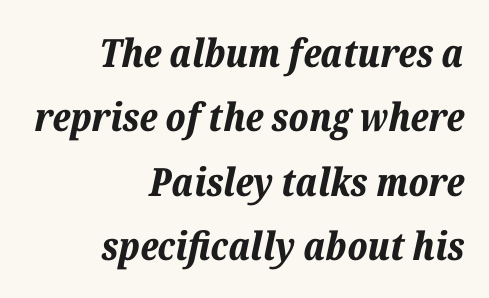
Honestly, there is no underline to notice here at all. Is the type slanted? Yes — the strokes lean at a clear angle. The horizontal fit of the characters is conventional and even. The typesetter chose a ragged-left arrangement here. Weight: bold.
